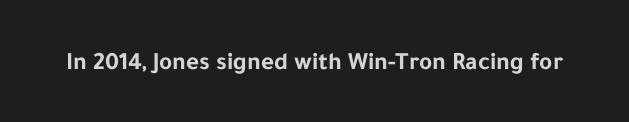
Underlining? Definitely not there. Strong, thick strokes mark this as bold type. This sample uses an upright cut, with every glyph sitting square on the baseline. A typesetter would call this zero additional tracking.
